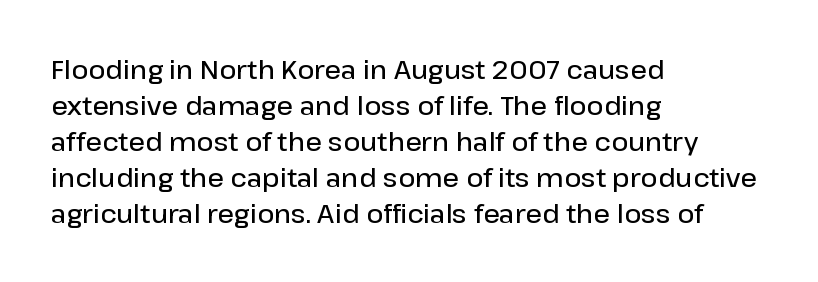
Q: Is the text bold? A: Semi-bold.
Q: Is the text italic (slanted)? A: No, it is upright.
Q: Is the text underlined? A: No.
Q: How is the paragraph aligned? A: Left-aligned.
Q: Is the spacing between letters normal or unusually wide? A: Normal.
Q: Is the spacing between lines tight, normal or loose? A: Normal.
